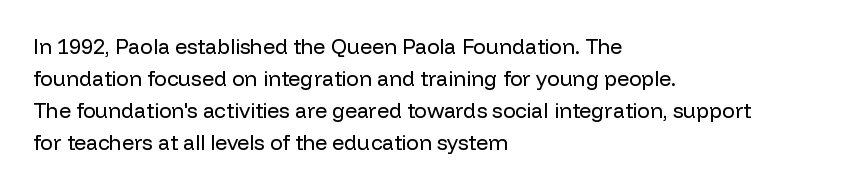
The image shows 21 px text type, upright; set left-aligned, normal line spacing (1.53x), normal letter spacing, not underlined.
